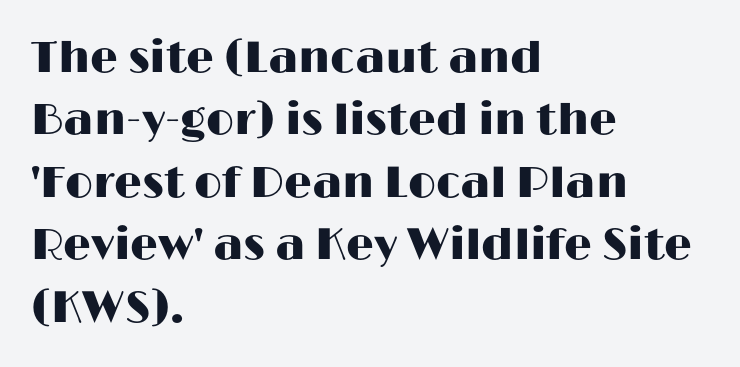
Here the designer chose a conventional face with non-uniform glyph widths. The text block is weighted toward the left margin, trailing off unevenly rightward. The letters stand straight up with perfectly vertical stems. Each word holds together tightly as a unit, with standard inter-letter gaps.
